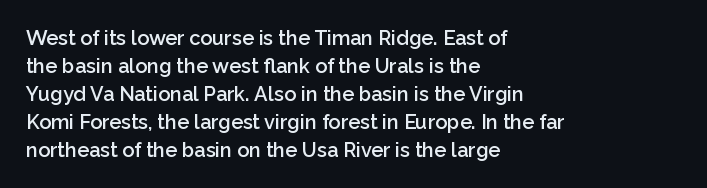
Designer's note — italics off, roman on. How are the letters spaced? Ordinarily, with no added tracking. Heft: intermediate — a semibold. Horizontal bands of white between lines are of average thickness. The typesetter chose a ragged-right arrangement here. Beneath every word, the page is bare.
